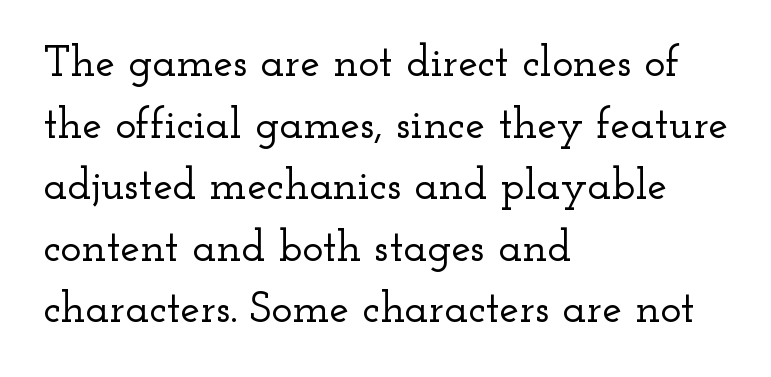
Descenders hang freely into open space. Does the lettering tilt? It doesn't — this is upright. Do the characters align in a grid? No, the font is proportional. Yep, those are serifs on the letters.
